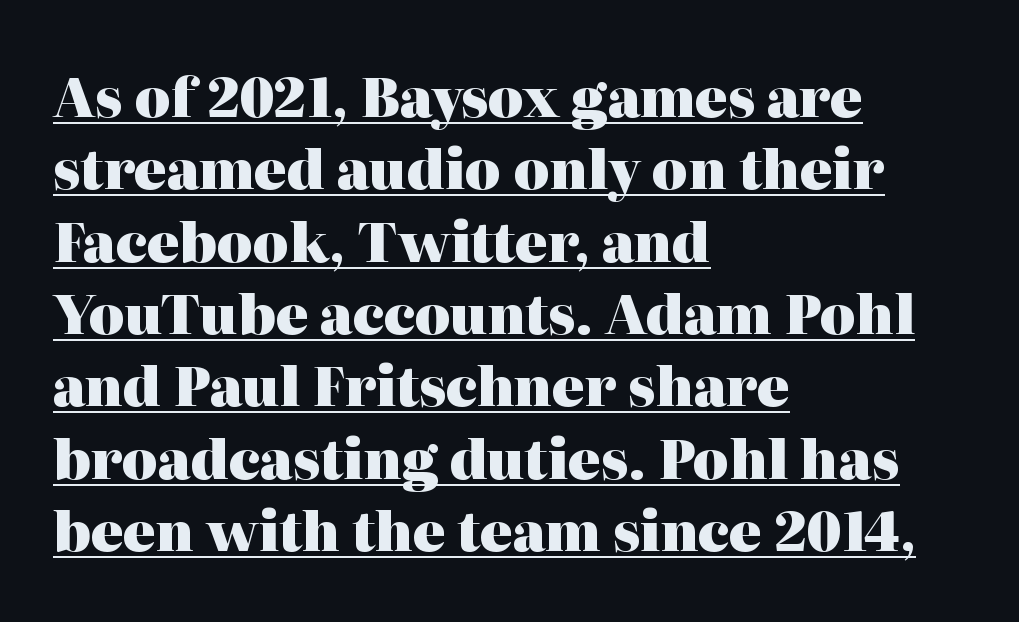
{"serif": "yes", "italic": "no", "bold": "yes", "weight": "heavy", "width": "normal", "stroke_contrast": "high", "x_height": "medium", "monospaced": "no", "underline": "yes", "align": "left", "line_spacing": "normal", "line_spacing_ratio": 1.34, "letter_spacing": "normal", "letter_spacing_em": 0.0, "glyph_px": 54}
